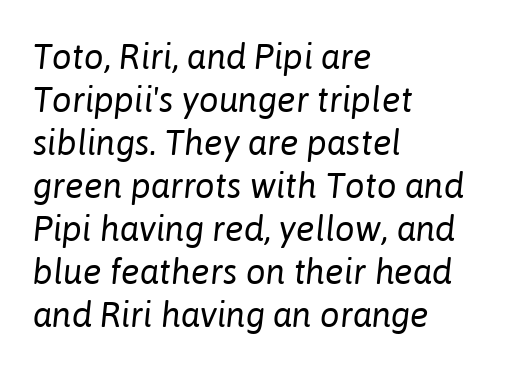
{"italic": "yes", "lean": "right", "slant_degrees": 6, "bold": "no", "weight": "regular", "width": "normal", "stroke_contrast": "low", "x_height": "medium", "monospaced": "no", "underline": "no", "align": "left", "line_spacing_ratio": 1.23, "letter_spacing": "normal", "letter_spacing_em": 0.0, "glyph_px": 35}
